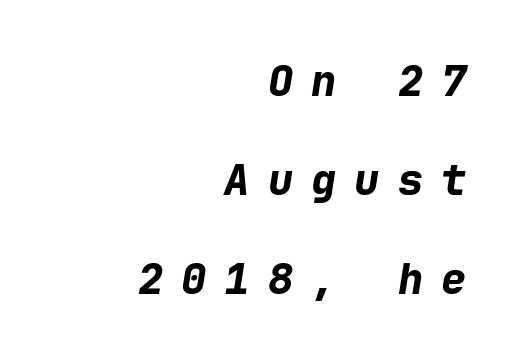
{"italic": "yes", "lean": "right", "slant_degrees": 9, "bold": "yes", "weight": "bold", "width": "normal", "stroke_contrast": "low", "x_height": "medium", "monospaced": "yes", "underline": "no", "align": "right", "line_spacing": "loose", "line_spacing_ratio": 2.36, "letter_spacing": "wide", "letter_spacing_em": 0.43, "glyph_px": 42}
